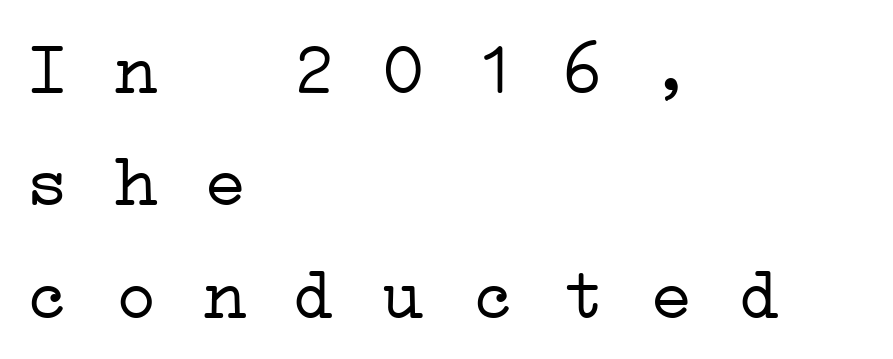
Q: Is the text bold? A: No.
Q: Is the typeface a serif or a sans-serif typeface? A: Serif.
Q: Is the text underlined? A: No.
Q: How is the paragraph aligned? A: Left-aligned.
Q: Is the spacing between letters normal or unusually wide? A: Normal.
Q: Is the spacing between lines tight, normal or loose? A: Normal.
Q: Width (condensed, normal, or wide)? A: Wide.
Q: Stroke contrast? A: Low.
Q: x-height? A: Medium.
Q: Monospaced? A: Yes.
